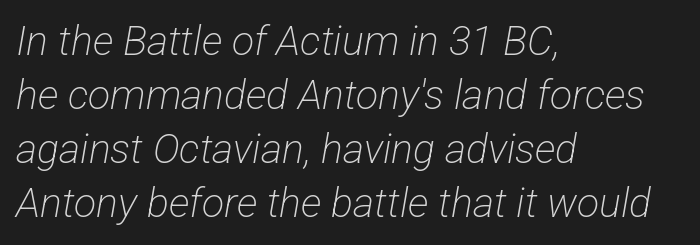
{"serif": "no", "bold": "no", "weight": "light", "width": "condensed", "stroke_contrast": "low", "x_height": "medium", "monospaced": "no", "underline": "no", "align": "left", "line_spacing": "normal", "line_spacing_ratio": 1.32, "letter_spacing": "normal", "letter_spacing_em": 0.0, "glyph_px": 41}
